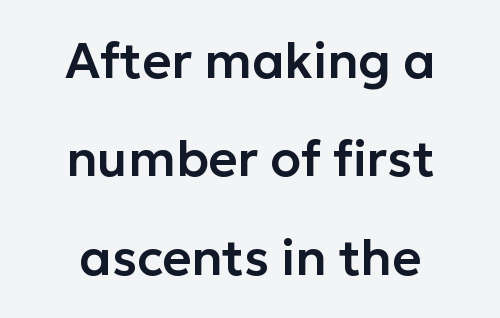
Varying glyph widths throughout — classic text-font behaviour. These lines are composed in type without serifs. Loosely led — the rows are spread out. The paragraph shown floats in the horizontal middle.
